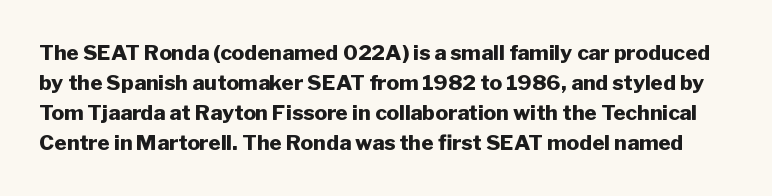
The image shows 21 px bold type, upright; set normal line spacing (1.43x), normal letter spacing, not underlined.
